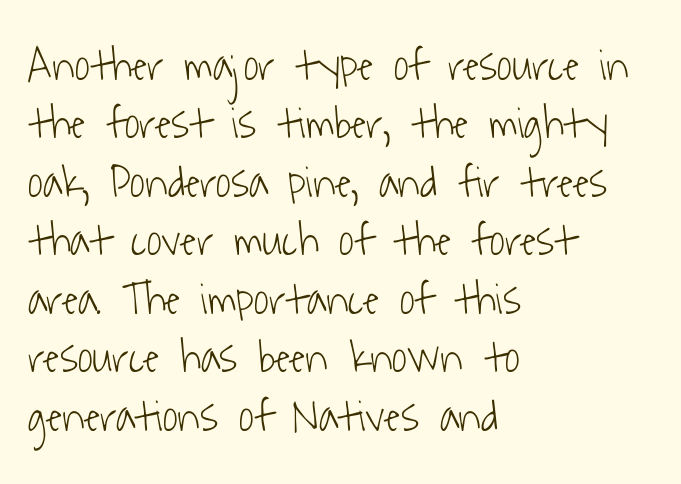
The image shows 46 px light, condensed sans-serif type; set left-aligned, normal line spacing (1.27x), normal letter spacing, not underlined; low stroke contrast and a medium x-height.
